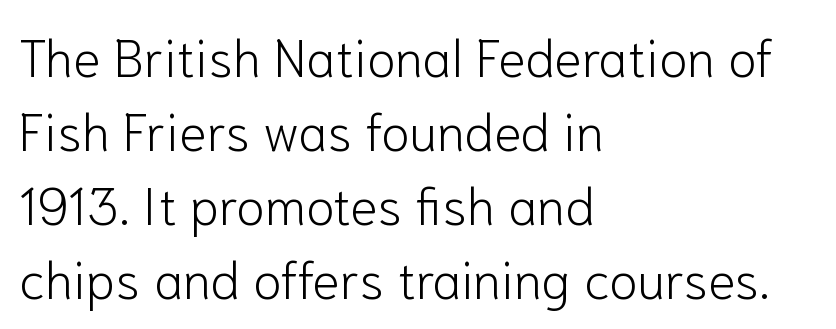
Q: Is the text bold? A: No.
Q: Is the text italic (slanted)? A: No, it is upright.
Q: Is the typeface a serif or a sans-serif typeface? A: Sans-serif.
Q: Is the text underlined? A: No.
Q: How is the paragraph aligned? A: Left-aligned.
Q: Is the spacing between letters normal or unusually wide? A: Normal.
Q: Is the spacing between lines tight, normal or loose? A: Normal.
Q: Width (condensed, normal, or wide)? A: Normal.
Q: Stroke contrast? A: Low.
Q: x-height? A: Medium.
Q: Monospaced? A: No.
